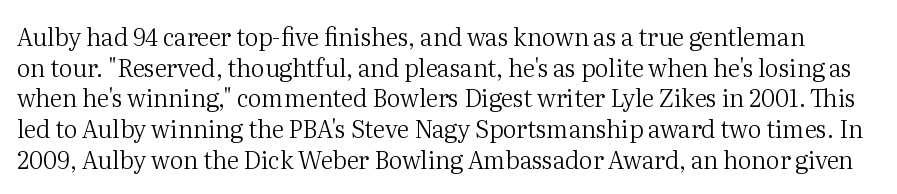
Vertical spacing — default. This is the regular roman posture of the typeface. Bare-footed words on every line. Stroke mass is kept to a normal reading level or below.
